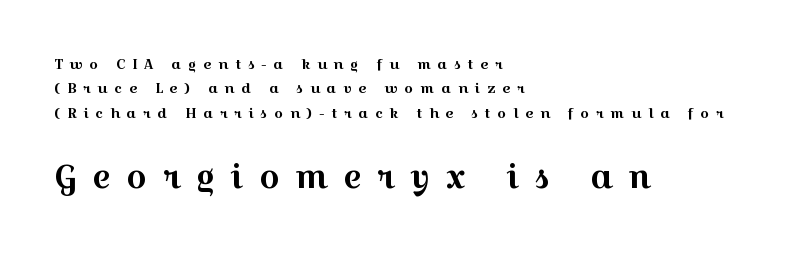
The image shows 32 px wide serif type, upright; set left-aligned, line spacing 1.75x, unusually wide letter spacing (+0.48 em), not underlined; the second (bottom) block is 2.29x larger; a medium x-height.
